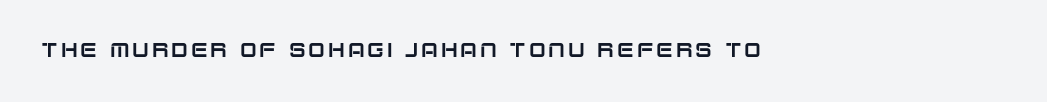
{"italic": "no", "underline": "no", "align": "left", "glyph_px": 20}
